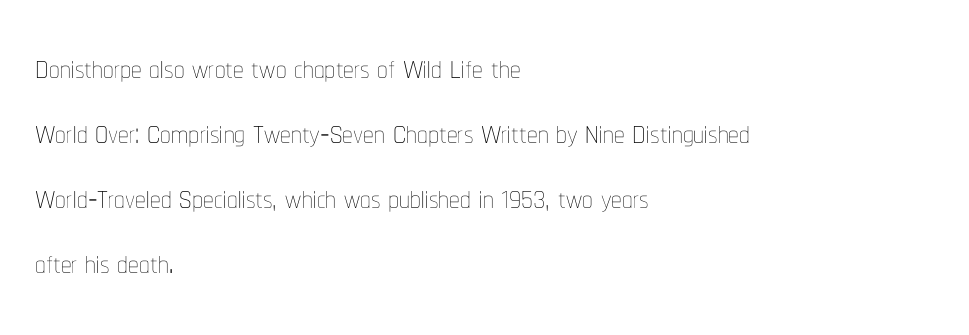
The type is set solid horizontally, with unmodified tracking. You could not count columns in this text — the font is proportionally spaced. Clear beneath every line of the passage. The rag falls on the right side of this text block. Is the stroke heavy? The answer is a plain regular-or-lighter.
